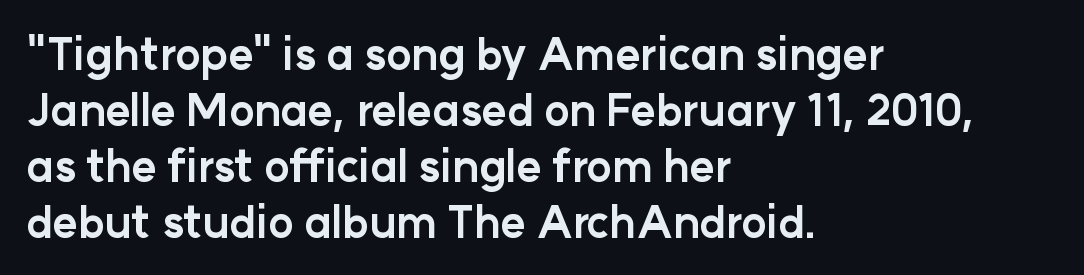
The image shows 43 px bold sans-serif type, upright; set left-aligned, normal line spacing (1.3x), normal letter spacing, not underlined; low stroke contrast and a medium x-height.
